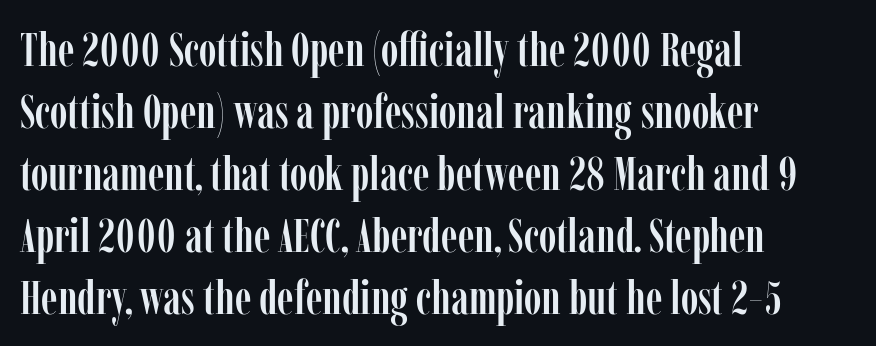
{"serif": "yes", "italic": "no", "width": "condensed", "stroke_contrast": "low", "x_height": "medium", "monospaced": "no", "underline": "no", "align": "left", "line_spacing": "normal", "line_spacing_ratio": 1.29, "letter_spacing": "normal", "letter_spacing_em": 0.0, "glyph_px": 48}
